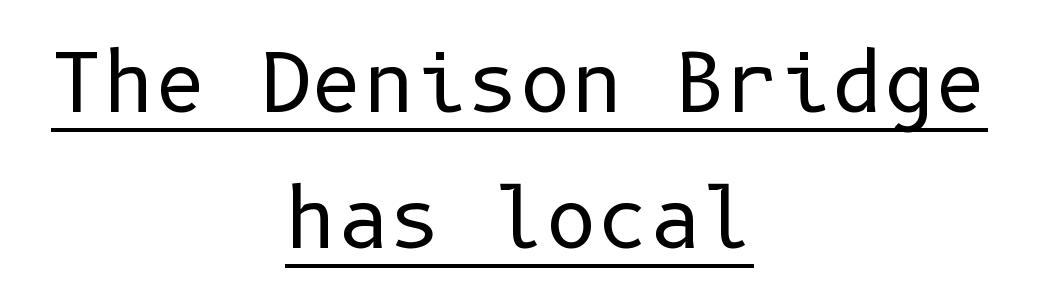
The image shows 80 px regular-weight sans-serif type, upright; set centered, normal line spacing (1.7x), normal letter spacing, underlined; low stroke contrast and a medium x-height.
